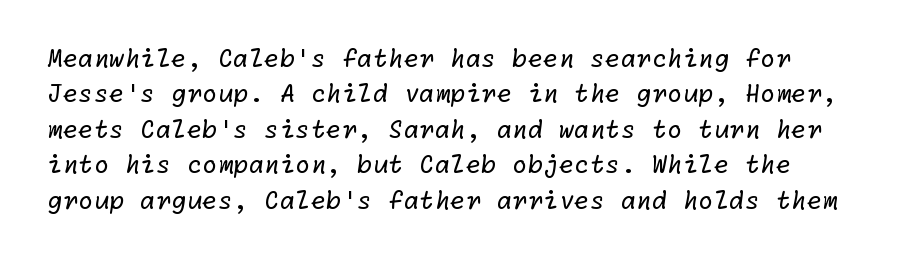
The letters look calm and open, with moderate or lighter stems. Honestly, the row spacing looks completely unremarkable. Spacing between characters is what you'd get straight out of the box. Nobody drew a line under any word here.
